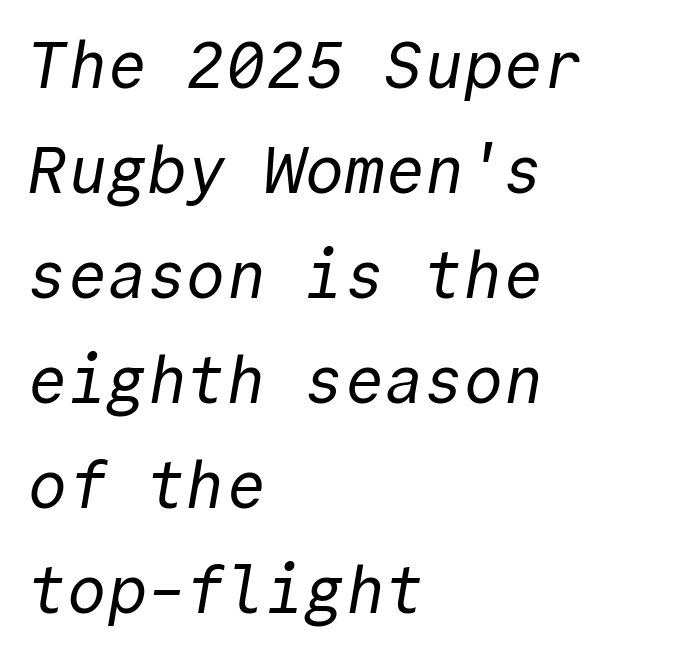
The image shows 66 px regular-weight sans-serif type, monospaced; set left-aligned, normal line spacing (1.59x), normal letter spacing, not underlined; a medium x-height.
